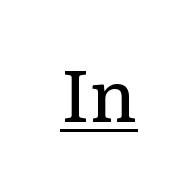
Q: Is the text bold? A: No.
Q: Is the text italic (slanted)? A: No, it is upright.
Q: Is the typeface a serif or a sans-serif typeface? A: Serif.
Q: Is the text underlined? A: Yes.
Q: Is the spacing between letters normal or unusually wide? A: Normal.
Q: Width (condensed, normal, or wide)? A: Normal.
Q: Stroke contrast? A: Low.
Q: x-height? A: Medium.
Q: Monospaced? A: No.
